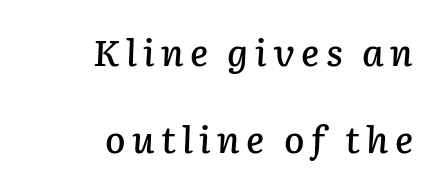
Short and long lines alike share a common ending point at right. Rows of type keep a wide berth in the vertical direction. This rendering features lettering with no underline. The passage shown is typed in a proportional face where columns would drift.
